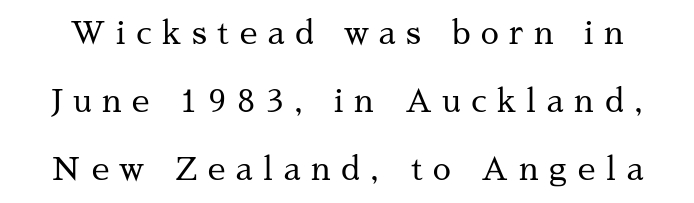
What stands out about the letter spacing? Its width — letters are far apart. Proportional: the letters do not fall into vertical columns. The passage shown stacks its lines with a broad gap. Is the type heavy? It reads as light-to-regular instead. Tall strokes in this sample are plumb rather than angled.
